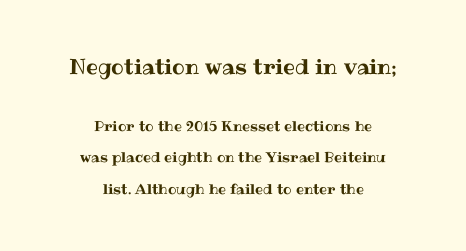
The image shows 21 px text type, upright; set centered, loose line spacing (2.24x), normal letter spacing, not underlined; the first (top) block is 1.5x larger.
